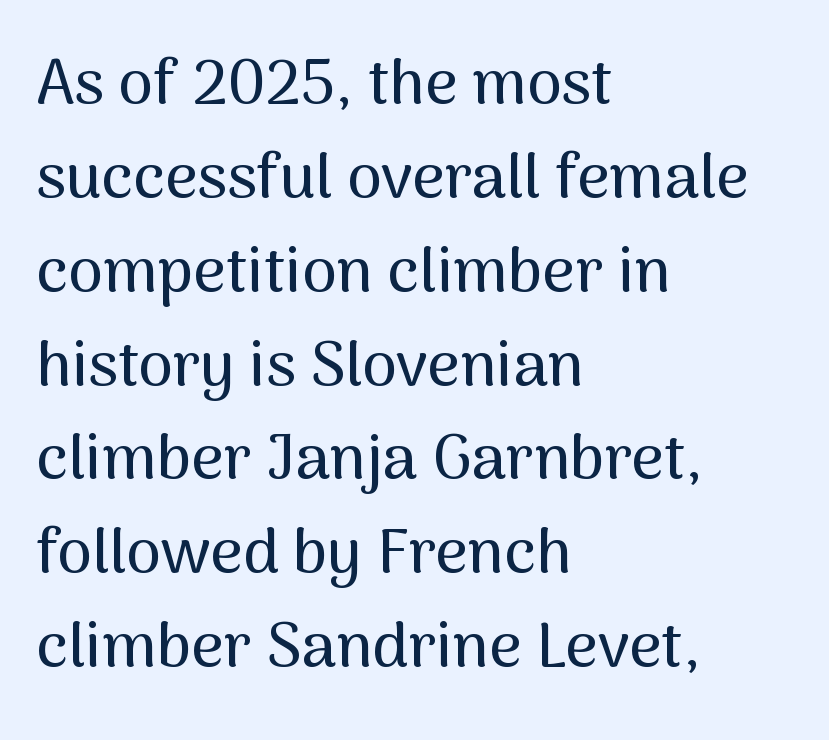
{"serif": "no", "italic": "no", "width": "normal", "stroke_contrast": "medium", "x_height": "medium", "monospaced": "no", "underline": "no", "align": "left", "line_spacing": "normal", "line_spacing_ratio": 1.49, "letter_spacing": "normal", "letter_spacing_em": 0.0, "glyph_px": 63}
